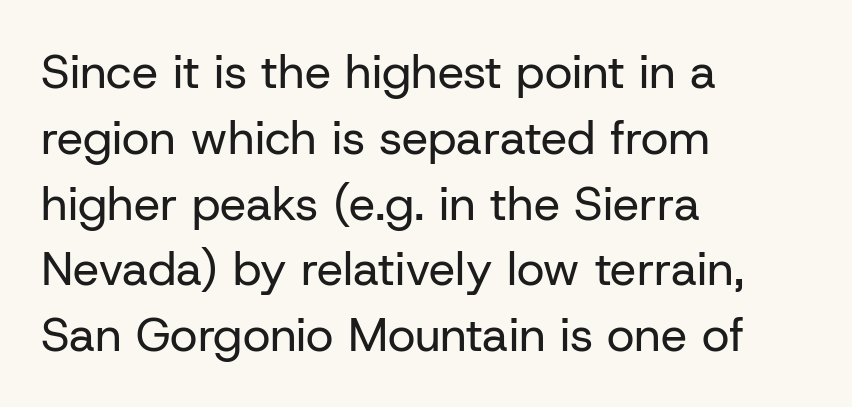
The image shows 47 px regular-weight sans-serif type, upright; set left-aligned, normal line spacing (1.4x), normal letter spacing, not underlined; low stroke contrast and a medium x-height.
